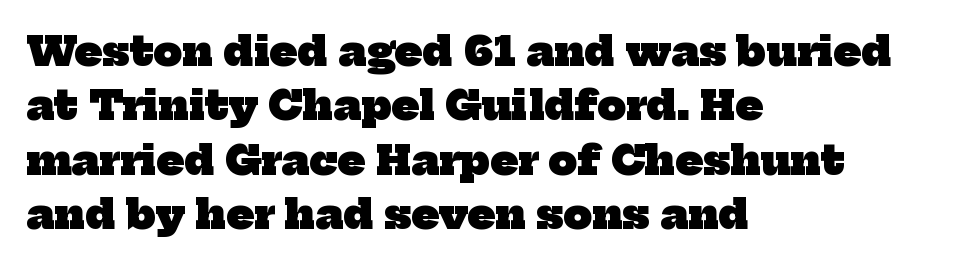
{"serif": "yes", "bold": "yes", "weight": "heavy", "width": "normal", "stroke_contrast": "low", "x_height": "medium", "monospaced": "no", "underline": "no", "align": "left", "line_spacing": "normal", "line_spacing_ratio": 1.36, "letter_spacing": "normal", "letter_spacing_em": 0.0, "glyph_px": 40}
